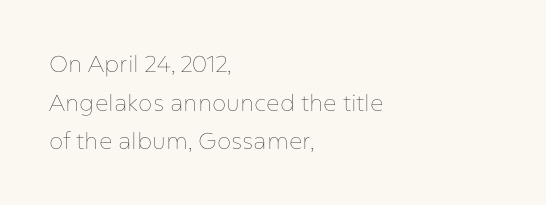
The passage shown has conventional tracking throughout. These lines stack with their left ends in a neat column. The letterforms sit at book weight or below. Decoration check: the copy has no underline.
